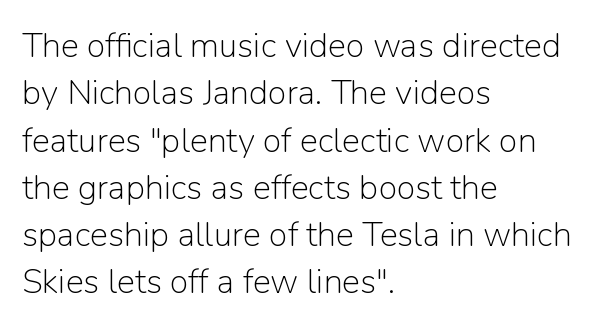
The image shows 34 px light sans-serif type, upright; set left-aligned, normal line spacing (1.39x), normal letter spacing, not underlined; low stroke contrast and a medium x-height.
